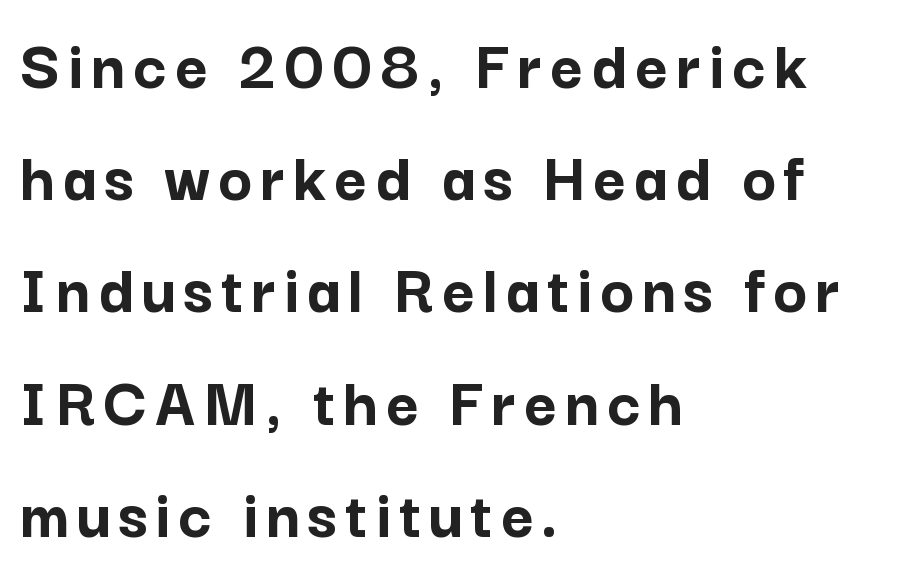
Q: Is the text bold? A: Yes.
Q: Is the text italic (slanted)? A: No, it is upright.
Q: Is the typeface a serif or a sans-serif typeface? A: Sans-serif.
Q: Is the text underlined? A: No.
Q: How is the paragraph aligned? A: Left-aligned.
Q: Is the spacing between lines tight, normal or loose? A: Normal.
Q: Width (condensed, normal, or wide)? A: Normal.
Q: Stroke contrast? A: Low.
Q: x-height? A: Medium.
Q: Monospaced? A: No.
